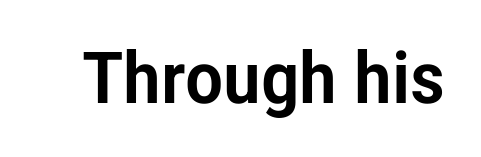
Q: Is the text italic (slanted)? A: No, it is upright.
Q: Is the typeface a serif or a sans-serif typeface? A: Sans-serif.
Q: Is the text underlined? A: No.
Q: Is the spacing between letters normal or unusually wide? A: Normal.
Q: Width (condensed, normal, or wide)? A: Condensed.
Q: Stroke contrast? A: Low.
Q: x-height? A: Medium.
Q: Monospaced? A: No.
